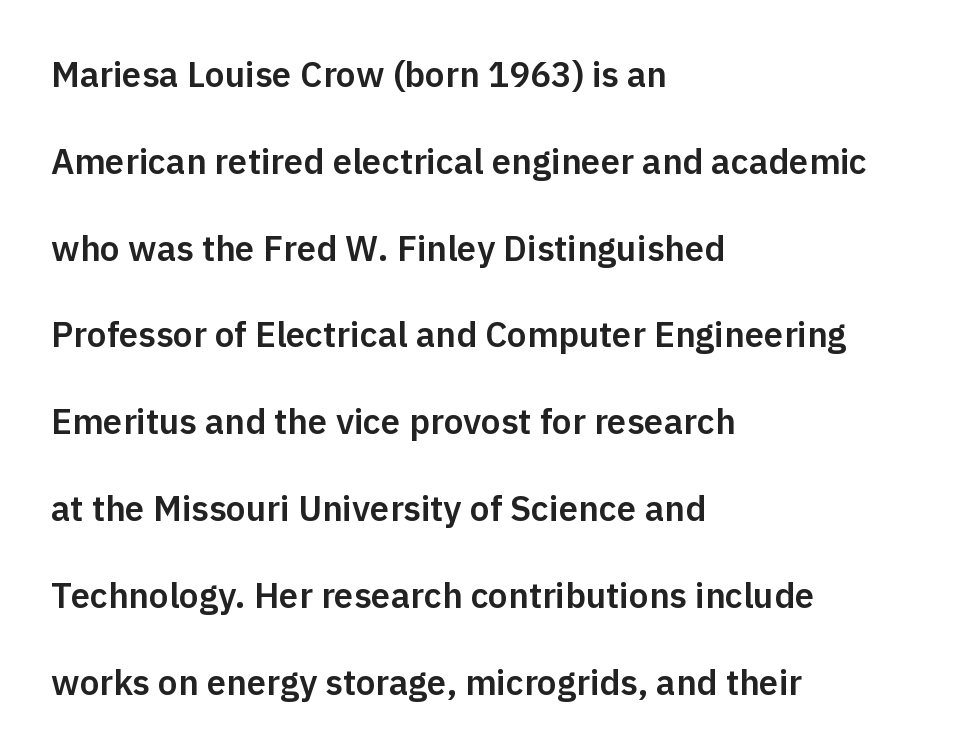
{"serif": "no", "italic": "no", "width": "normal", "stroke_contrast": "low", "x_height": "medium", "monospaced": "no", "underline": "no", "align": "left", "line_spacing": "loose", "line_spacing_ratio": 2.48, "letter_spacing": "normal", "letter_spacing_em": 0.0, "glyph_px": 35}
